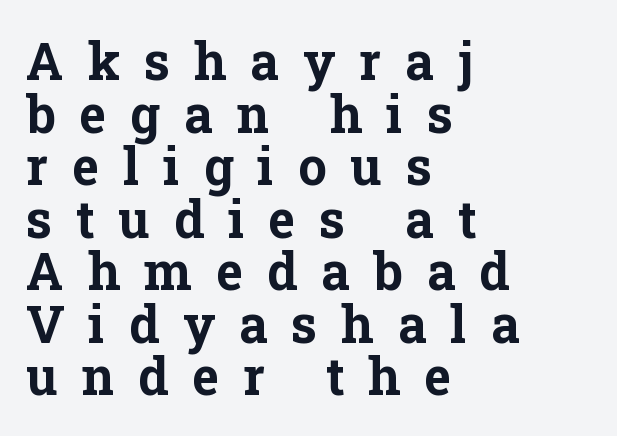
The image shows 51 px bold serif type, upright; set left-aligned, tight line spacing (1.03x), unusually wide letter spacing (+0.47 em), not underlined; low stroke contrast and a medium x-height.
